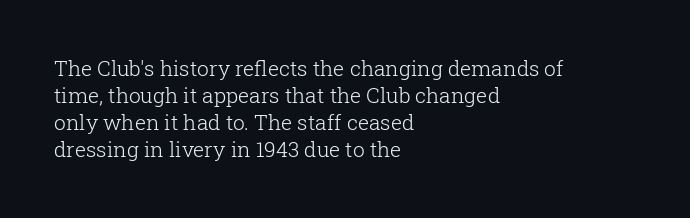
The image shows 21 px text type, upright; set left-aligned, normal line spacing (1.29x), normal letter spacing, not underlined.
